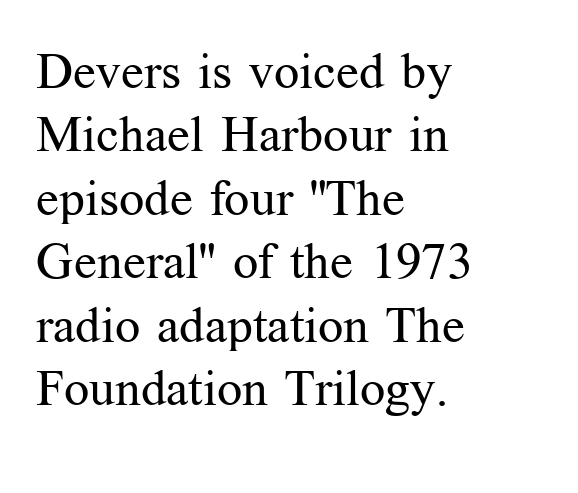
{"serif": "yes", "italic": "no", "bold": "no", "weight": "regular", "width": "normal", "stroke_contrast": "medium", "x_height": "medium", "monospaced": "no", "underline": "no", "align": "left", "line_spacing": "normal", "line_spacing_ratio": 1.27, "letter_spacing": "normal", "letter_spacing_em": 0.0, "glyph_px": 50}
